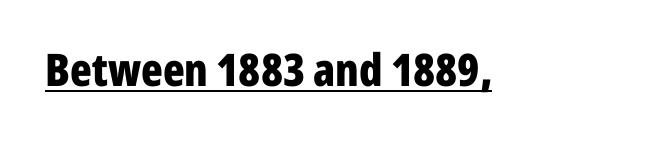
Q: Is the text bold? A: Yes.
Q: Is the text italic (slanted)? A: No, it is upright.
Q: Is the typeface a serif or a sans-serif typeface? A: Sans-serif.
Q: Is the text underlined? A: Yes.
Q: Is the spacing between letters normal or unusually wide? A: Normal.
Q: Width (condensed, normal, or wide)? A: Condensed.
Q: Stroke contrast? A: Low.
Q: x-height? A: Medium.
Q: Monospaced? A: No.
